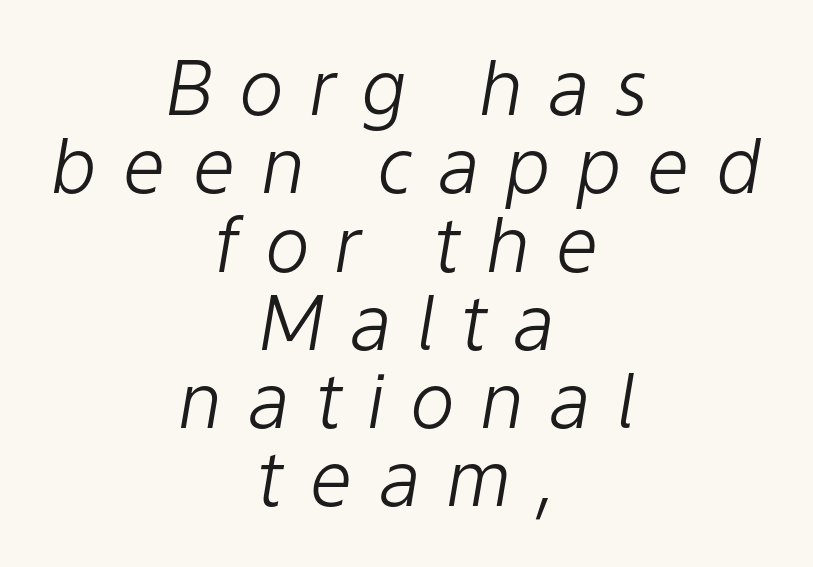
Teacher's note: observe the equal gaps on both sides — that is centered alignment. The face used here is proportionally spaced, like ordinary book or web type. Letters rest on an invisible, unmarked baseline. The font is comparable to plain body text, perhaps lighter.
